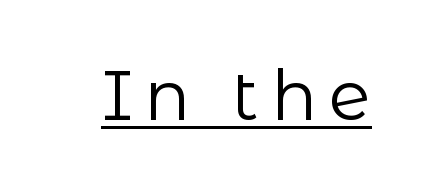
The image shows 69 px regular-weight sans-serif type, upright; set underlined; low stroke contrast and a medium x-height.
